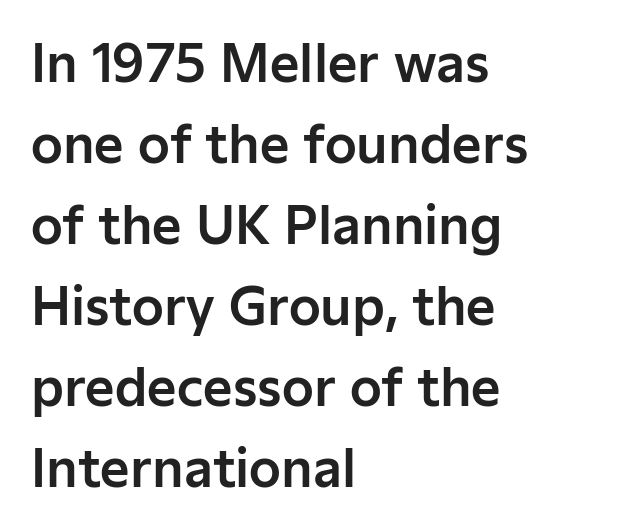
Q: Is the text italic (slanted)? A: No, it is upright.
Q: Is the typeface a serif or a sans-serif typeface? A: Sans-serif.
Q: Is the text underlined? A: No.
Q: How is the paragraph aligned? A: Left-aligned.
Q: Is the spacing between letters normal or unusually wide? A: Normal.
Q: Is the spacing between lines tight, normal or loose? A: Normal.
Q: Width (condensed, normal, or wide)? A: Normal.
Q: Stroke contrast? A: Low.
Q: x-height? A: Medium.
Q: Monospaced? A: No.
